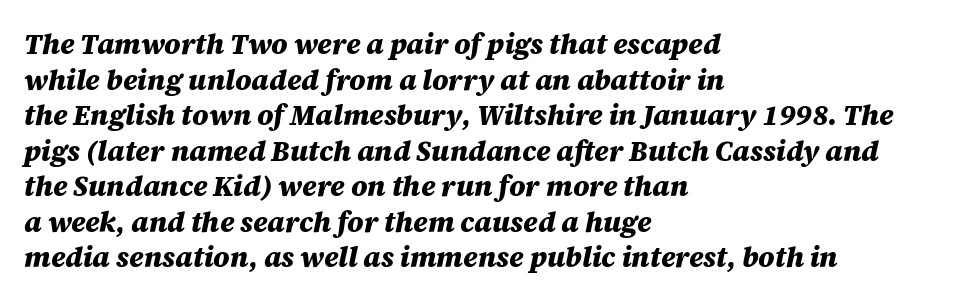
{"italic": "yes", "lean": "right", "slant_degrees": 12, "bold": "yes", "weight": "heavy", "width": "normal", "stroke_contrast": "medium", "x_height": "large", "monospaced": "no", "underline": "no", "align": "left", "line_spacing": "normal", "line_spacing_ratio": 1.27, "letter_spacing": "normal", "letter_spacing_em": 0.0, "glyph_px": 28}
